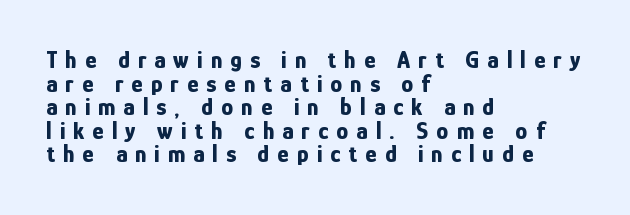
Q: Is the text bold? A: Yes.
Q: Is the text italic (slanted)? A: No, it is upright.
Q: Is the text underlined? A: No.
Q: How is the paragraph aligned? A: Left-aligned.
Q: Is the spacing between letters normal or unusually wide? A: Unusually wide.
Q: Is the spacing between lines tight, normal or loose? A: Tight.
